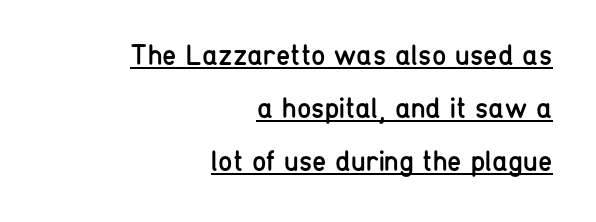
Letters have the restrained weight of plain body copy at most. A typesetter would call this proportional, since set widths differ per character. Examine the stroke ends and you'll find no serifs. Nope, not italic — everything's standing straight.
